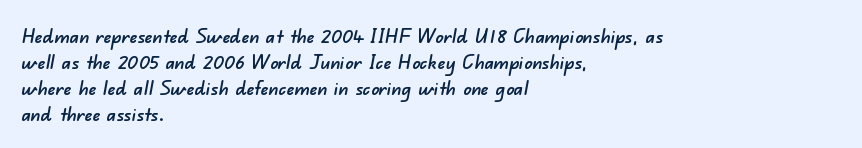
The image shows 20 px text type; set left-aligned, normal line spacing (1.3x), normal letter spacing, not underlined.
